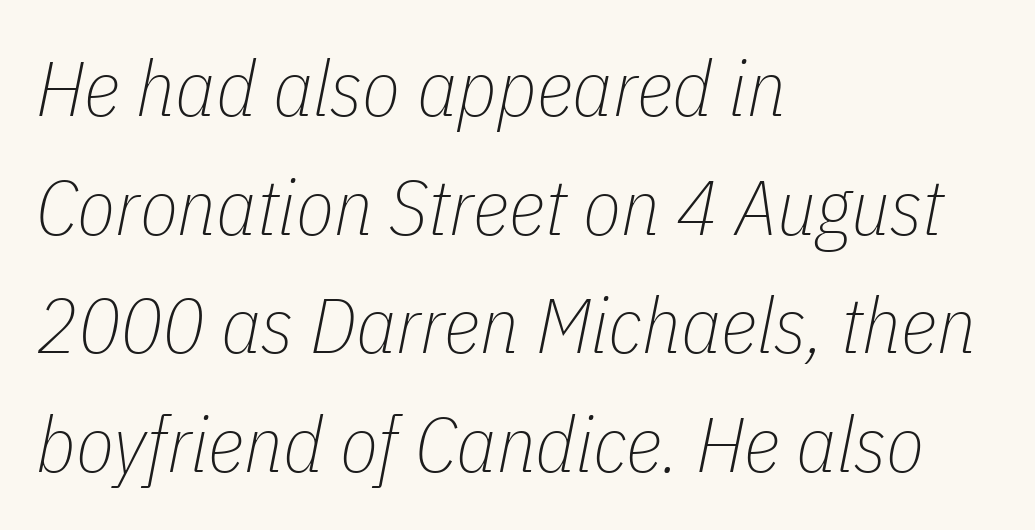
Q: Is the text bold? A: No.
Q: Is the text italic (slanted)? A: Yes, it leans right by about 11 degrees.
Q: Is the text underlined? A: No.
Q: How is the paragraph aligned? A: Left-aligned.
Q: Is the spacing between letters normal or unusually wide? A: Normal.
Q: Is the spacing between lines tight, normal or loose? A: Normal.
Q: Width (condensed, normal, or wide)? A: Condensed.
Q: Stroke contrast? A: Low.
Q: x-height? A: Medium.
Q: Monospaced? A: No.
